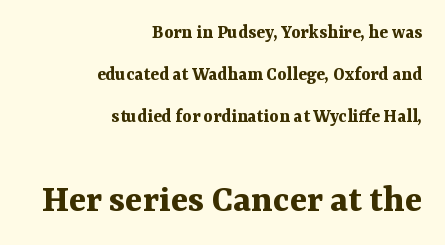
Q: Is the text bold? A: Yes.
Q: Is the text italic (slanted)? A: No, it is upright.
Q: Is the typeface a serif or a sans-serif typeface? A: Serif.
Q: Is the text underlined? A: No.
Q: How is the paragraph aligned? A: Right-aligned.
Q: Is the spacing between letters normal or unusually wide? A: Normal.
Q: Is the spacing between lines tight, normal or loose? A: Loose.
Q: Which block of text is set in a larger size, the first (top) or the second (bottom)? A: The second (bottom) one.
Q: Width (condensed, normal, or wide)? A: Normal.
Q: Stroke contrast? A: Medium.
Q: x-height? A: Medium.
Q: Monospaced? A: No.
